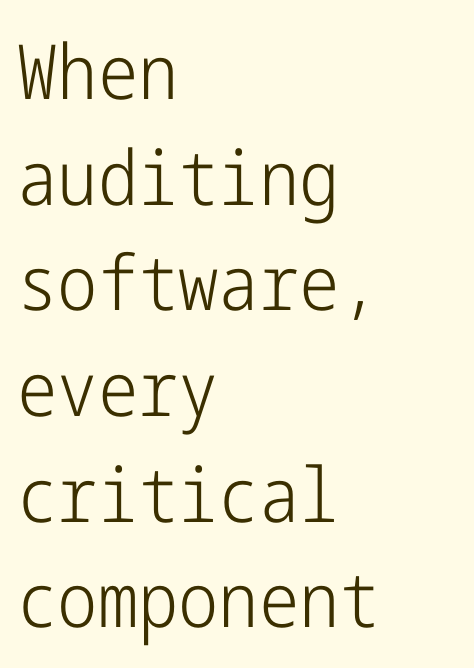
The image shows 76 px light, condensed sans-serif type, upright; set left-aligned, normal line spacing (1.39x), normal letter spacing, not underlined; low stroke contrast and a medium x-height.
